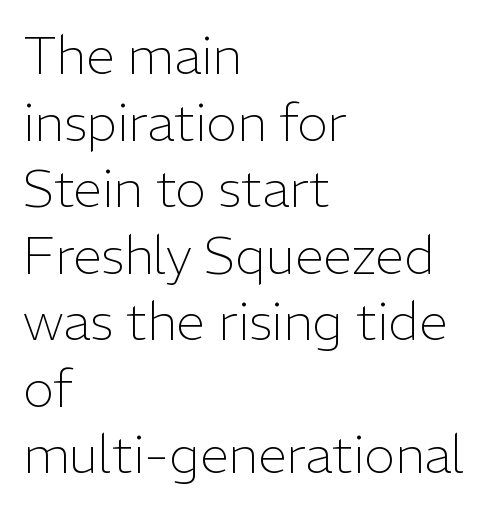
{"serif": "no", "italic": "no", "bold": "no", "weight": "light", "width": "normal", "stroke_contrast": "low", "x_height": "medium", "monospaced": "no", "underline": "no", "align": "left", "line_spacing": "normal", "line_spacing_ratio": 1.28, "letter_spacing": "normal", "letter_spacing_em": 0.0, "glyph_px": 52}
